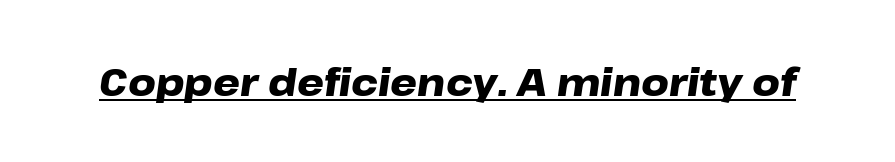
The image shows 38 px heavy, wide type, italic (leaning right); set normal letter spacing, underlined; low stroke contrast and a medium x-height.
